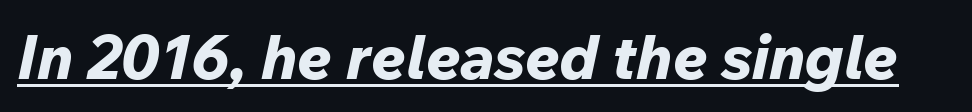
This is heavy type, rendered in bold. An italicized treatment has been applied to the whole sample. Spacing verdict: proportional, widths tailored to each character. The line texture is even and compact thanks to regular tracking. The glyphs are accompanied by a horizontal stroke just below them.
